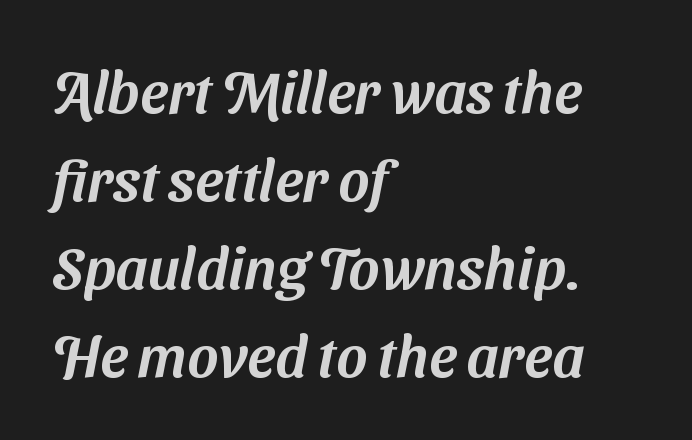
Students, note that the glyphs here touch the page at normal intervals. A clean baseline with only descenders dipping below it. The rendering shows plain stroke endings on the letterforms — a sans-serif design. Do the characters align in a grid? No, the font is proportional. The space between consecutive lines is moderate. Alignment: flush left.
